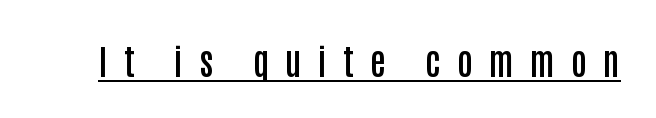
Q: Is the text bold? A: Semi-bold.
Q: Is the text italic (slanted)? A: No, it is upright.
Q: Is the typeface a serif or a sans-serif typeface? A: Sans-serif.
Q: Is the text underlined? A: Yes.
Q: Is the spacing between letters normal or unusually wide? A: Unusually wide.
Q: Width (condensed, normal, or wide)? A: Condensed.
Q: Stroke contrast? A: Low.
Q: x-height? A: Large.
Q: Monospaced? A: No.
